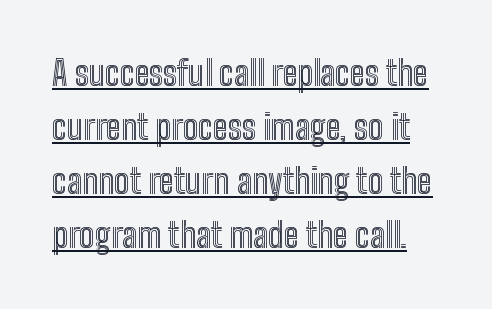
Baseline-to-baseline distance is the conventional proportion of letter height. Characters remain perfectly vertical along every line. You could call the tracking neutral — neither tight nor loose. The face used here is proportionally spaced, like ordinary book or web type. Somebody hit Ctrl+U on this one — the words are underlined.
